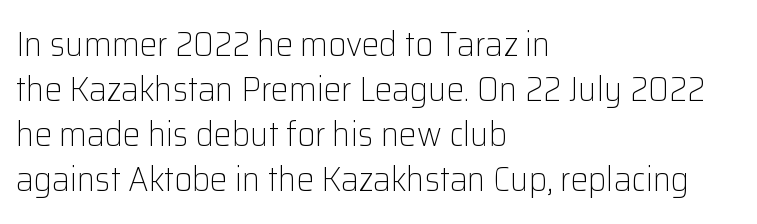
Q: Is the text bold? A: No.
Q: Is the text italic (slanted)? A: No, it is upright.
Q: Is the typeface a serif or a sans-serif typeface? A: Sans-serif.
Q: Is the text underlined? A: No.
Q: How is the paragraph aligned? A: Left-aligned.
Q: Is the spacing between letters normal or unusually wide? A: Normal.
Q: Is the spacing between lines tight, normal or loose? A: Normal.
Q: Width (condensed, normal, or wide)? A: Normal.
Q: Stroke contrast? A: Low.
Q: x-height? A: Medium.
Q: Monospaced? A: No.
